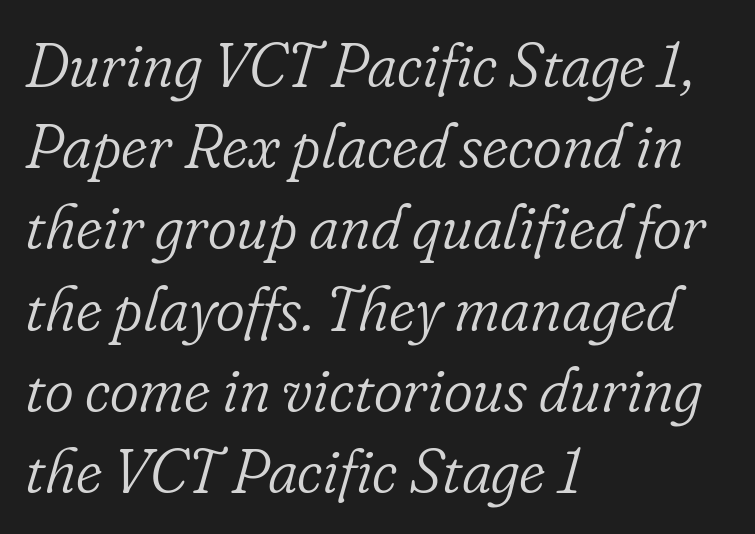
The image shows 62 px light serif type, italic (leaning right); set left-aligned, normal line spacing (1.31x), normal letter spacing, not underlined; low stroke contrast and a small x-height.
